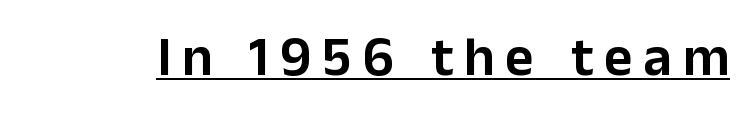
Glyph-to-glyph distance is far greater than everyday printed text. Is this a fixed-width face? No — the glyphs have proportional, varying widths. These lines are composed in type without serifs. These characters rest on top of a visible drawn line. This is roman type, the default non-slanted kind.
